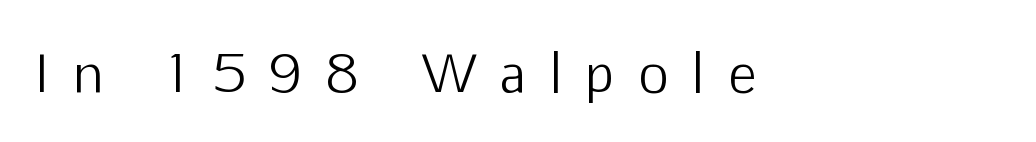
{"serif": "no", "italic": "no", "bold": "no", "weight": "light", "width": "normal", "stroke_contrast": "low", "x_height": "medium", "monospaced": "no", "underline": "no", "align": "left", "letter_spacing": "wide", "letter_spacing_em": 0.47, "glyph_px": 52}
